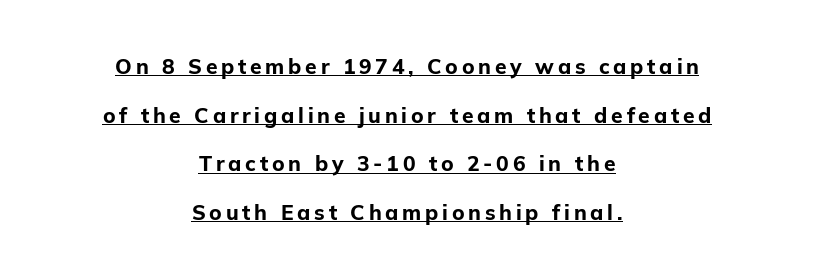
The image shows 21 px bold type, upright; set centered, loose line spacing (2.32x), underlined.
